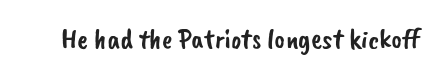
Q: Is the typeface a serif or a sans-serif typeface? A: Sans-serif.
Q: Is the text underlined? A: No.
Q: Is the spacing between letters normal or unusually wide? A: Normal.
Q: Width (condensed, normal, or wide)? A: Normal.
Q: Stroke contrast? A: Low.
Q: x-height? A: Small.
Q: Monospaced? A: No.
